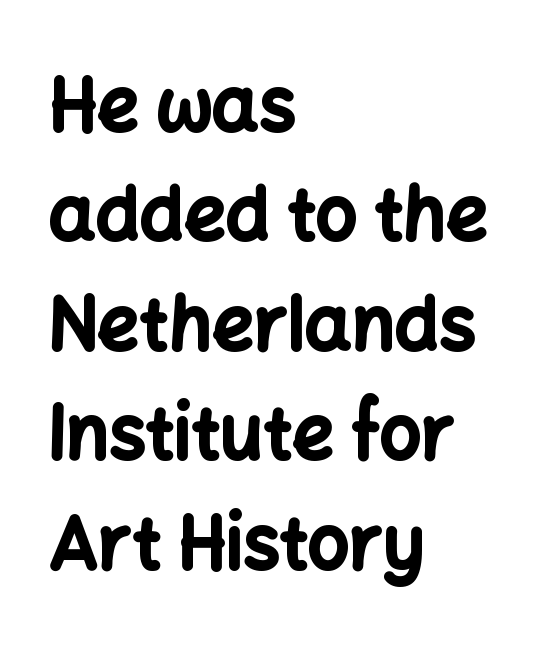
The image shows 73 px bold sans-serif type, upright; set left-aligned, normal line spacing (1.5x), normal letter spacing, not underlined; low stroke contrast and a medium x-height.
